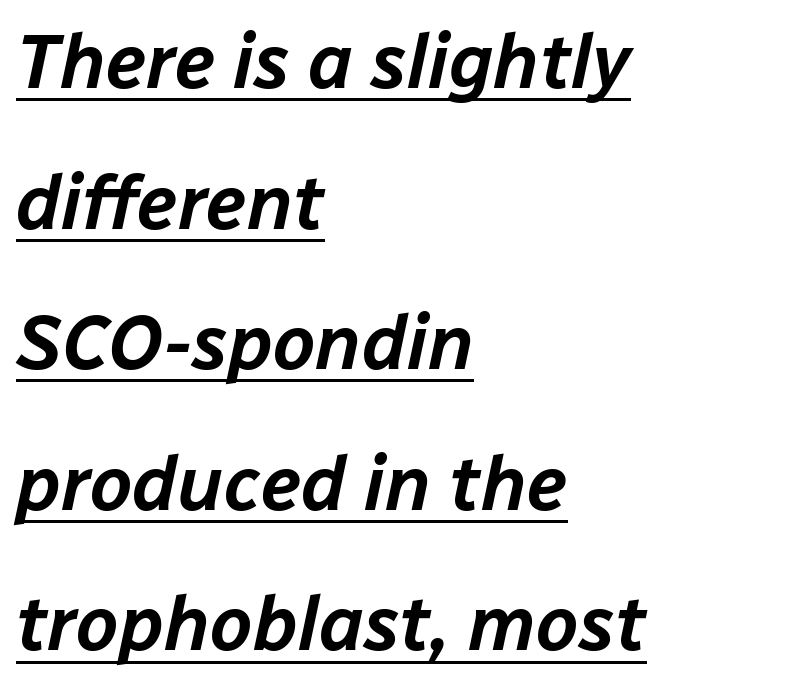
The image shows 76 px text type, italic (leaning right); set left-aligned, line spacing 1.85x, normal letter spacing, underlined; low stroke contrast and a medium x-height.
